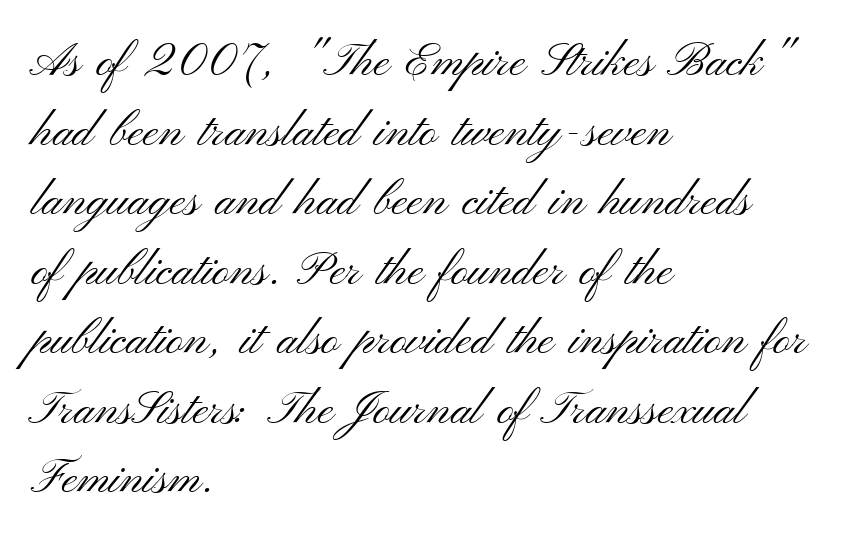
No extra ink here — the face is not bold. The line texture is even and compact thanks to regular tracking. In terms of leading, this rendering sits right in the middle. Any mark beneath the type? The region is blank.
